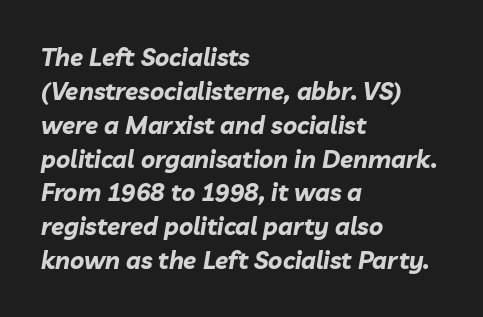
Plenty of ink on the page — the face is bold. Unmarked baselines from the first word to the last. Baseline-to-baseline distance is the conventional proportion of letter height. The passage shown leans; its letterforms are oblique. Letter spacing: default.
